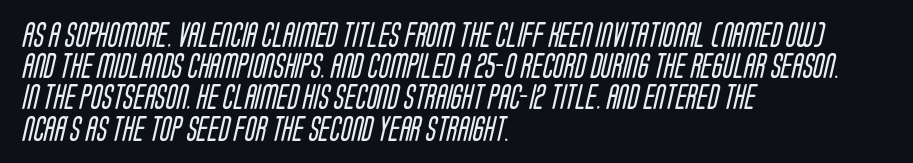
The image shows 25 px text type; set left-aligned, normal line spacing (1.25x), normal letter spacing, not underlined.
